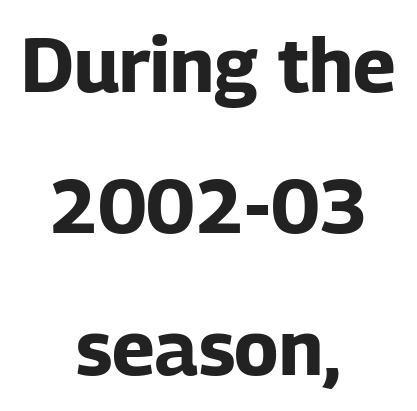
Rule under the text: the space is simply empty. Vertical strokes here are truly vertical. Compared with typical body copy, the letter spacing here is the same. Does the weight exceed regular? Yes, all the way to bold. The rendering shows plain stroke endings on the letterforms — a sans-serif design. The letters advance in unequal steps, a hallmark of proportional type.
